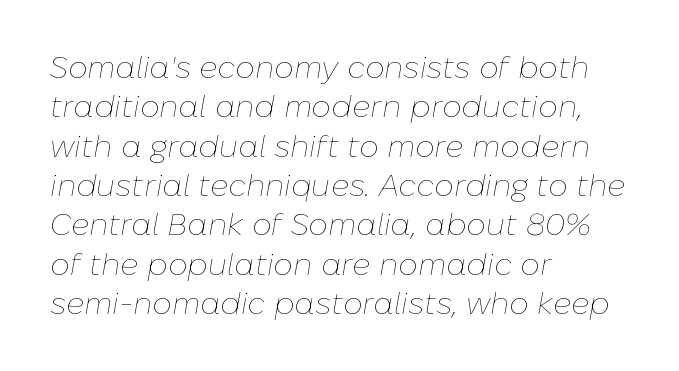
Compared with a centered layout, this one pins lines to the left instead. It's the slanting kind of type. The letterforms sit at book weight or below. The block of text has a typical density, with ordinary space between rows.
